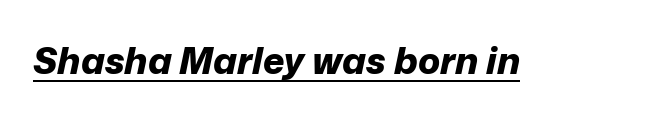
When letters slant like this, we call the style italic. These lines carry a lot of weight — the face is fully bold. Compared with undecorated copy, this sample adds a rule below the words. Letter spacing: default.
